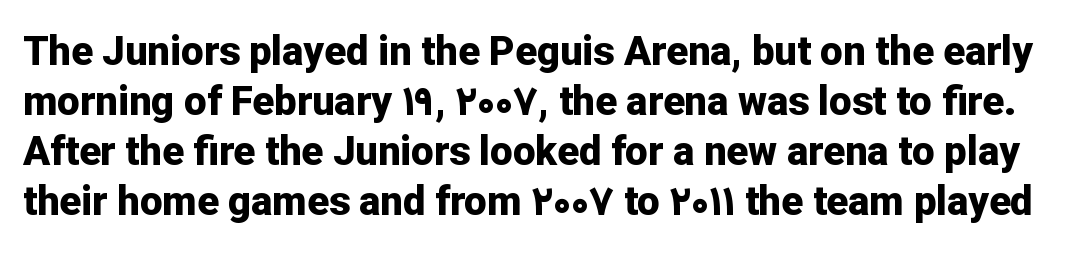
{"serif": "no", "italic": "no", "bold": "yes", "weight": "bold", "width": "normal", "stroke_contrast": "low", "x_height": "medium", "monospaced": "no", "underline": "no", "line_spacing": "normal", "line_spacing_ratio": 1.25, "letter_spacing": "normal", "letter_spacing_em": 0.0, "glyph_px": 40}
